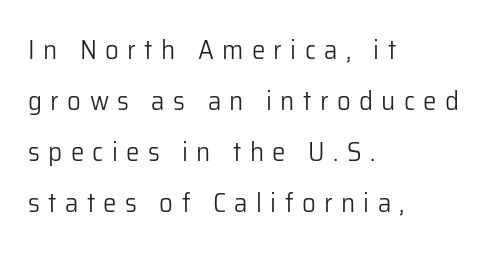
Q: Is the text bold? A: No.
Q: Is the text italic (slanted)? A: No, it is upright.
Q: Is the text underlined? A: No.
Q: How is the paragraph aligned? A: Left-aligned.
Q: Is the spacing between letters normal or unusually wide? A: Unusually wide.
